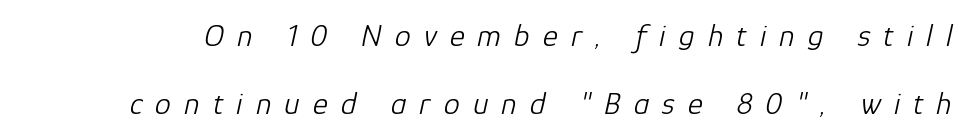
{"italic": "yes", "lean": "right", "slant_degrees": 12, "bold": "no", "weight": "light", "width": "normal", "stroke_contrast": "low", "x_height": "medium", "monospaced": "no", "underline": "no", "line_spacing": "loose", "line_spacing_ratio": 2.13, "letter_spacing": "wide", "letter_spacing_em": 0.41, "glyph_px": 32}
